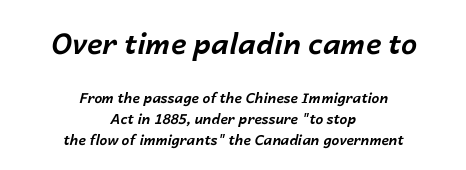
The image shows 29 px bold type, italic (leaning right); set centered, normal line spacing (1.51x), normal letter spacing, not underlined; the first (top) block is 2.07x larger; low stroke contrast and a medium x-height.
